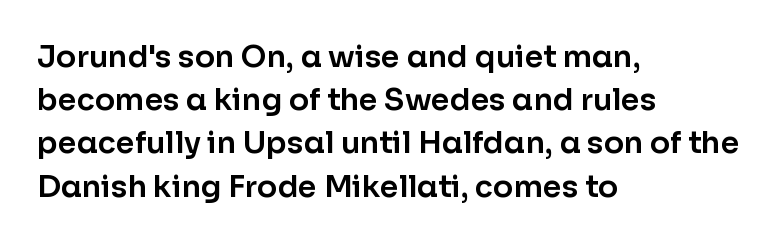
Q: Is the text italic (slanted)? A: No, it is upright.
Q: Is the typeface a serif or a sans-serif typeface? A: Sans-serif.
Q: Is the text underlined? A: No.
Q: How is the paragraph aligned? A: Left-aligned.
Q: Is the spacing between letters normal or unusually wide? A: Normal.
Q: Is the spacing between lines tight, normal or loose? A: Normal.
Q: Width (condensed, normal, or wide)? A: Normal.
Q: Stroke contrast? A: Low.
Q: x-height? A: Medium.
Q: Monospaced? A: No.
